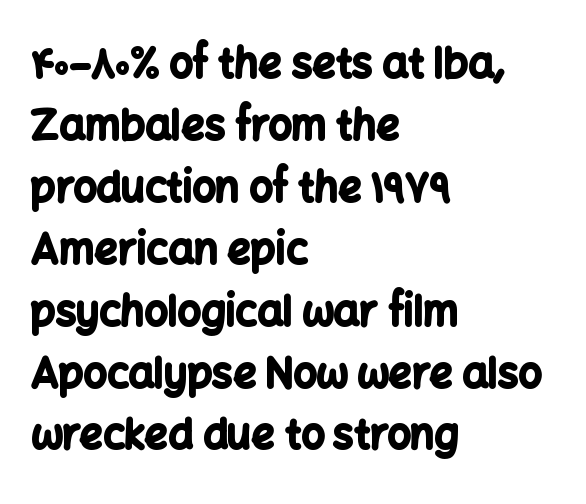
Is the type bold? Yes — the strokes are clearly thick and heavy. Inter-character spacing is left at the font's built-in metrics. What's the leading like? Ordinary, nothing unusual. Short and long lines alike share a common starting point at left. The face used here is proportionally spaced, like ordinary book or web type.
